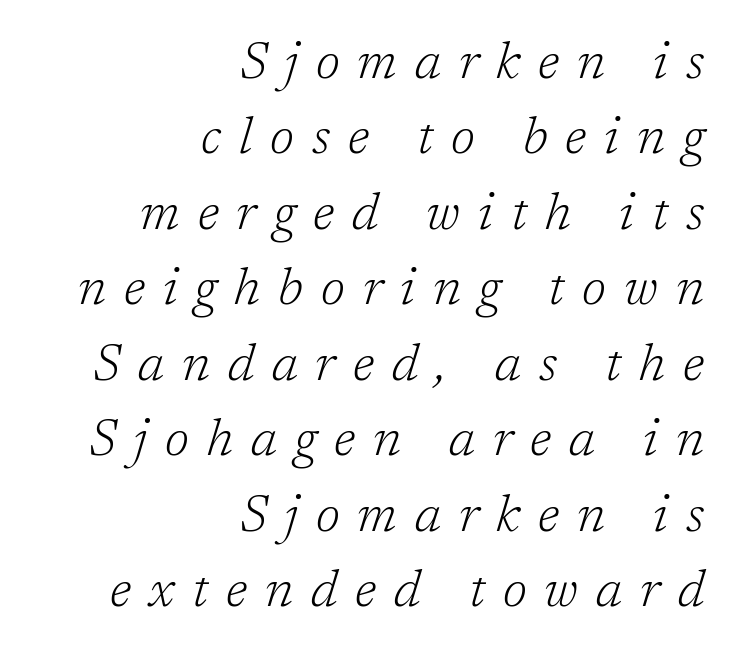
Q: Is the text bold? A: No.
Q: Is the text italic (slanted)? A: Yes, it leans right by about 17 degrees.
Q: Is the typeface a serif or a sans-serif typeface? A: Serif.
Q: Is the text underlined? A: No.
Q: How is the paragraph aligned? A: Right-aligned.
Q: Is the spacing between letters normal or unusually wide? A: Unusually wide.
Q: Is the spacing between lines tight, normal or loose? A: Normal.
Q: Width (condensed, normal, or wide)? A: Normal.
Q: Stroke contrast? A: Low.
Q: x-height? A: Medium.
Q: Monospaced? A: No.
